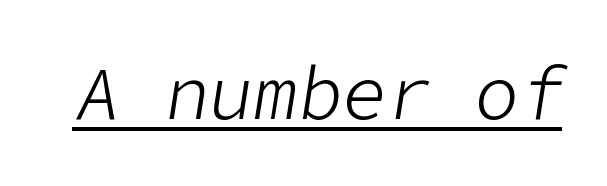
Q: Is the text bold? A: No.
Q: Is the text italic (slanted)? A: Yes, it leans right by about 9 degrees.
Q: Is the text underlined? A: Yes.
Q: Is the spacing between letters normal or unusually wide? A: Normal.
Q: Width (condensed, normal, or wide)? A: Normal.
Q: Stroke contrast? A: Low.
Q: x-height? A: Medium.
